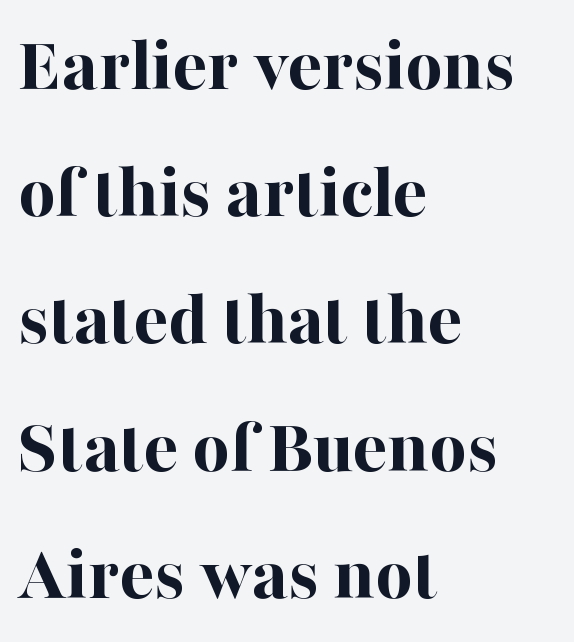
{"serif": "yes", "italic": "no", "bold": "yes", "weight": "bold", "width": "normal", "stroke_contrast": "high", "x_height": "medium", "monospaced": "no", "underline": "no", "align": "left", "line_spacing": "normal", "line_spacing_ratio": 1.59, "letter_spacing": "normal", "letter_spacing_em": 0.0, "glyph_px": 80}
